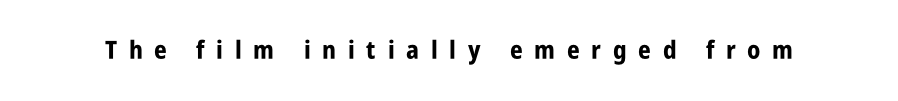
The image shows 25 px bold type, upright; set unusually wide letter spacing (+0.47 em), not underlined.
